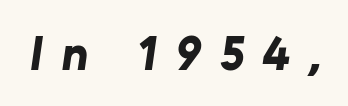
{"serif": "no", "bold": "yes", "weight": "bold", "width": "normal", "stroke_contrast": "low", "x_height": "medium", "monospaced": "no", "underline": "no", "letter_spacing": "wide", "letter_spacing_em": 0.37, "glyph_px": 49}
